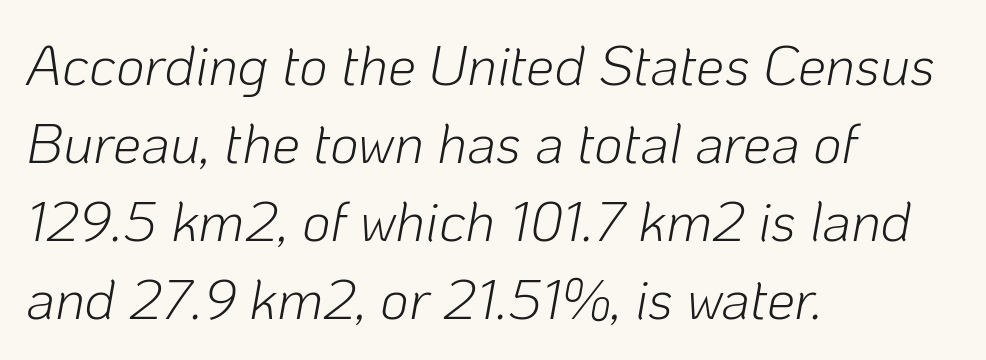
Compared with a typical body face, this is equally light or lighter still. Beneath every word, the page is bare. The whole block is typeset with a tilt. Vertical spacing — default. Proportional: the letters do not fall into vertical columns. Short note: letters normally spaced.
